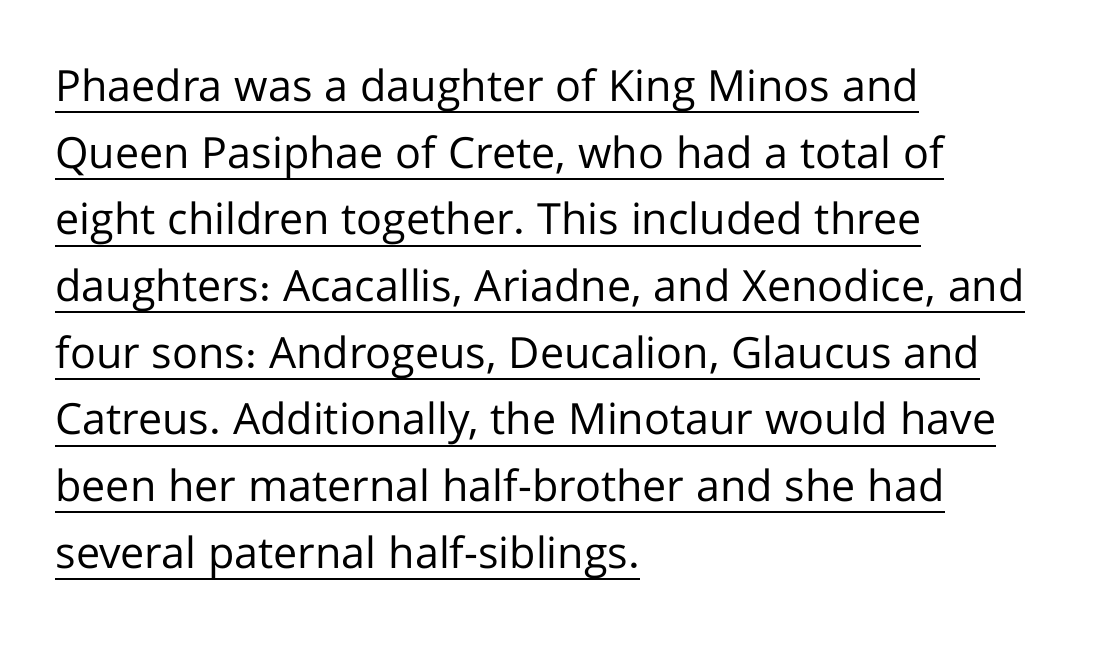
Q: Is the text bold? A: No.
Q: Is the text italic (slanted)? A: No, it is upright.
Q: Is the typeface a serif or a sans-serif typeface? A: Sans-serif.
Q: Is the text underlined? A: Yes.
Q: How is the paragraph aligned? A: Left-aligned.
Q: Is the spacing between letters normal or unusually wide? A: Normal.
Q: Is the spacing between lines tight, normal or loose? A: Normal.
Q: Width (condensed, normal, or wide)? A: Normal.
Q: Stroke contrast? A: Low.
Q: x-height? A: Medium.
Q: Monospaced? A: No.
